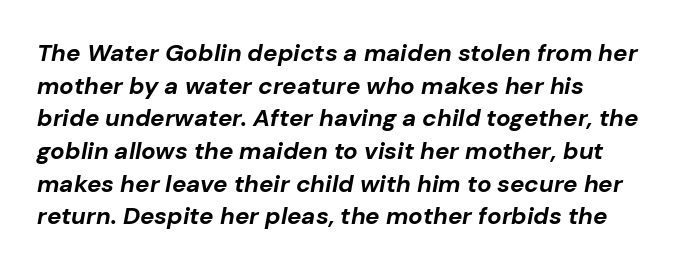
Beneath every word, the page is bare. The letters are bold, with thick, heavy strokes. This sample uses plain, unmodified letter spacing. The rows are spaced the way most documents space them.
